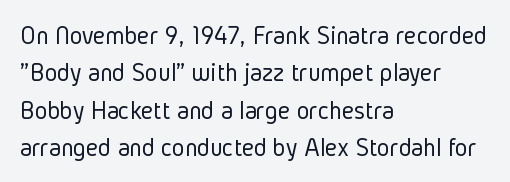
{"italic": "no", "bold": "no", "underline": "no", "align": "left", "line_spacing": "normal", "line_spacing_ratio": 1.38, "letter_spacing": "normal", "letter_spacing_em": 0.0, "glyph_px": 27}
